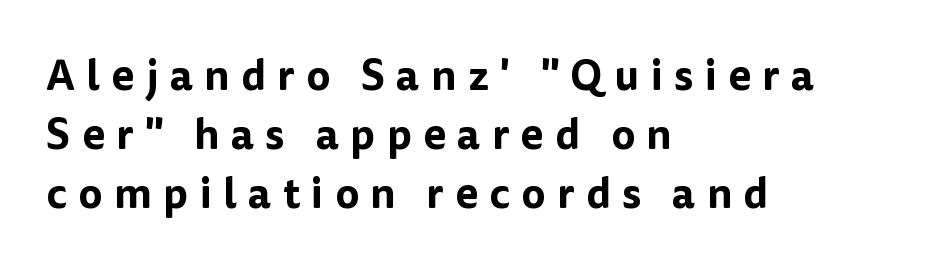
Q: Is the text italic (slanted)? A: No, it is upright.
Q: Is the typeface a serif or a sans-serif typeface? A: Sans-serif.
Q: Is the text underlined? A: No.
Q: How is the paragraph aligned? A: Left-aligned.
Q: Is the spacing between letters normal or unusually wide? A: Unusually wide.
Q: Is the spacing between lines tight, normal or loose? A: Normal.
Q: Width (condensed, normal, or wide)? A: Normal.
Q: Stroke contrast? A: Low.
Q: x-height? A: Medium.
Q: Monospaced? A: No.
